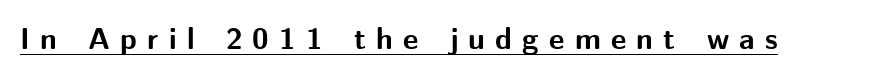
Q: Is the text bold? A: Yes.
Q: Is the text italic (slanted)? A: No, it is upright.
Q: Is the typeface a serif or a sans-serif typeface? A: Sans-serif.
Q: Is the text underlined? A: Yes.
Q: Is the spacing between letters normal or unusually wide? A: Unusually wide.
Q: Width (condensed, normal, or wide)? A: Normal.
Q: Stroke contrast? A: Medium.
Q: x-height? A: Medium.
Q: Monospaced? A: No.
